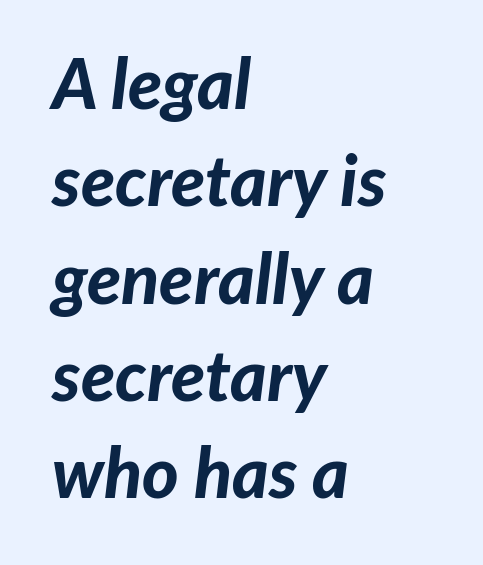
What weight is shown? A full bold with thick strokes. This sample uses an oblique cut, with every glyph tilted off the vertical. Honestly, the letter spacing is just normal — you wouldn't notice it. Only glyphs here, with clear space below each row. The block of text has a typical density, with ordinary space between rows. Compared with a centered layout, this one pins lines to the left instead.
